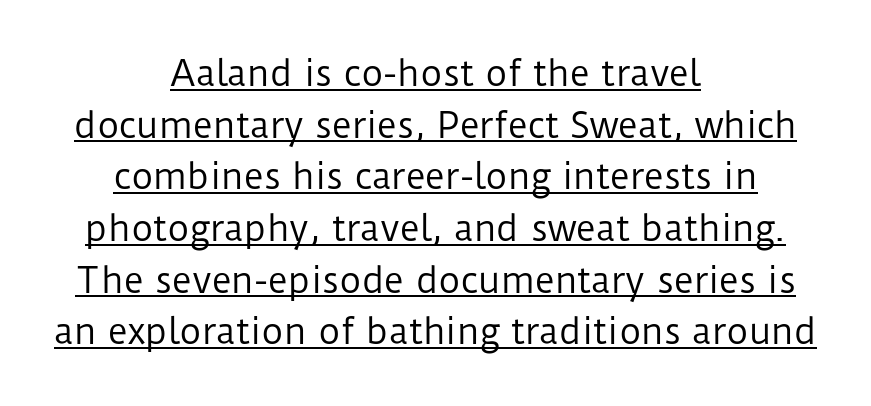
Q: Is the text bold? A: No.
Q: Is the text italic (slanted)? A: No, it is upright.
Q: Is the typeface a serif or a sans-serif typeface? A: Sans-serif.
Q: Is the text underlined? A: Yes.
Q: How is the paragraph aligned? A: Centered.
Q: Is the spacing between letters normal or unusually wide? A: Normal.
Q: Is the spacing between lines tight, normal or loose? A: Normal.
Q: Width (condensed, normal, or wide)? A: Normal.
Q: Stroke contrast? A: Low.
Q: x-height? A: Medium.
Q: Monospaced? A: No.
